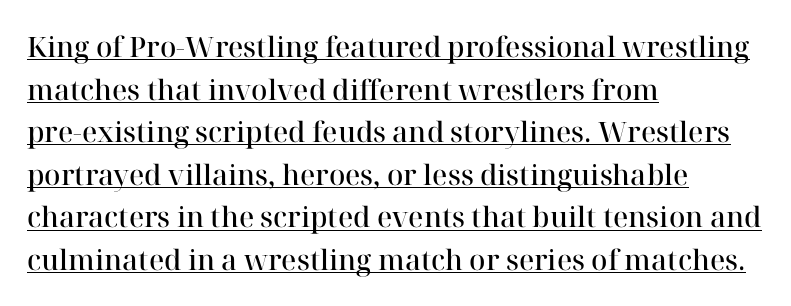
The image shows 28 px semibold serif type, upright; set left-aligned, normal line spacing (1.52x), normal letter spacing, underlined; high stroke contrast and a medium x-height.
